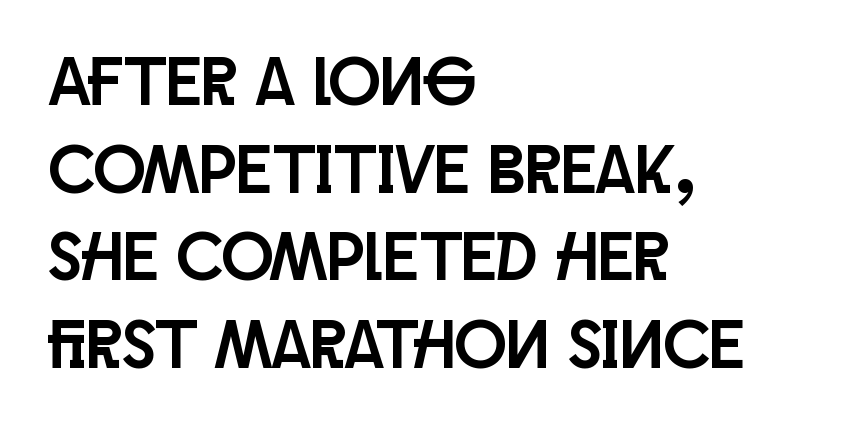
The image shows 69 px condensed sans-serif type, upright; set left-aligned, normal line spacing (1.27x), normal letter spacing, not underlined; low stroke contrast and a large x-height.
